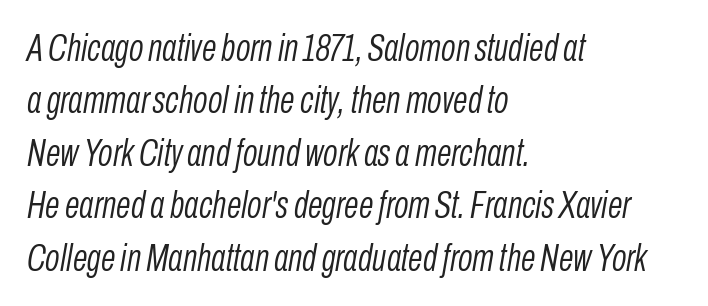
The image shows 38 px light, condensed type, italic (leaning right); set left-aligned, normal line spacing (1.38x), normal letter spacing, not underlined; low stroke contrast and a medium x-height.
